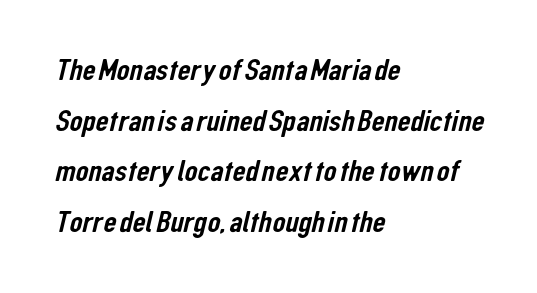
Inter-character spacing is left at the font's built-in metrics. Leftover space on each line is placed entirely after the last word. Baseline-to-baseline distance is the conventional proportion of letter height. The glyphs are unaccompanied by any horizontal stroke below them. Spacing verdict: proportional, widths tailored to each character.
